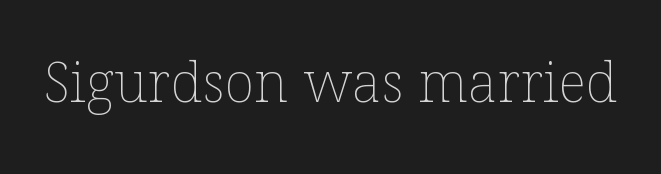
The typography opts for an upright posture over an oblique one. The line texture is even and compact thanks to regular tracking. Plain, unruled lines of type. You could not count columns in this text — the font is proportionally spaced. Heft: none added — not bold.
